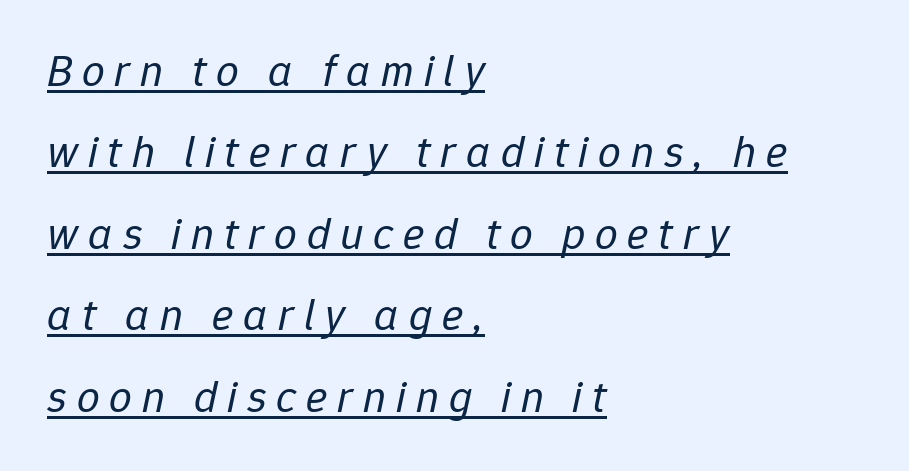
There's an unmistakable incline to the writing here. Caption: expanded tracking, letters set apart. The rendering uses natural spacing where letterforms have individual widths. Visually the block forms a straight wall on the left and a jagged coastline on the right. A continuous stroke trails under the words, as in a hyperlink. Ink coverage per letter is moderate at most.
